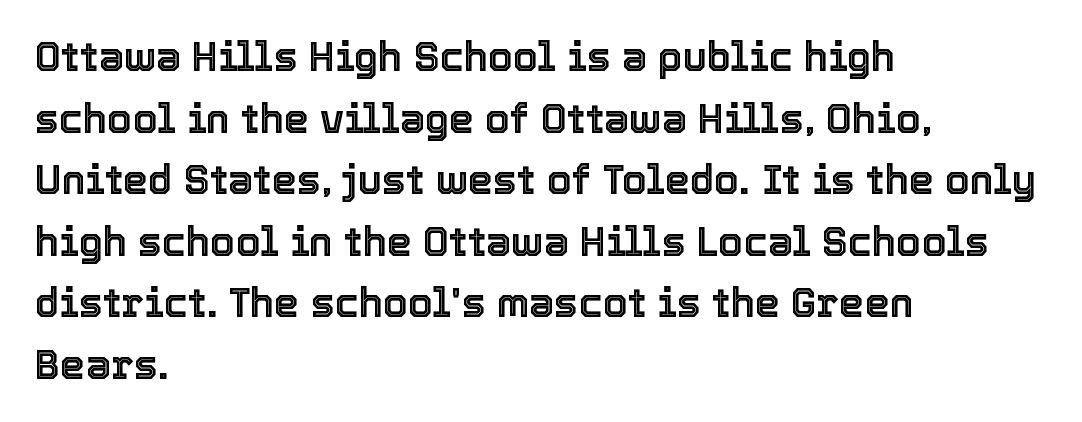
The image shows 40 px text type, upright; set left-aligned, normal line spacing (1.54x), normal letter spacing, not underlined; a medium x-height.
